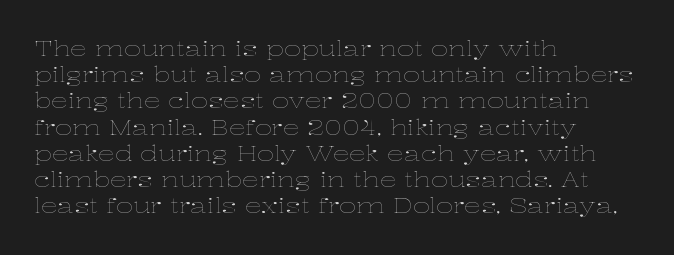
The image shows 21 px text type, upright; set left-aligned, normal line spacing (1.25x), normal letter spacing, not underlined.
